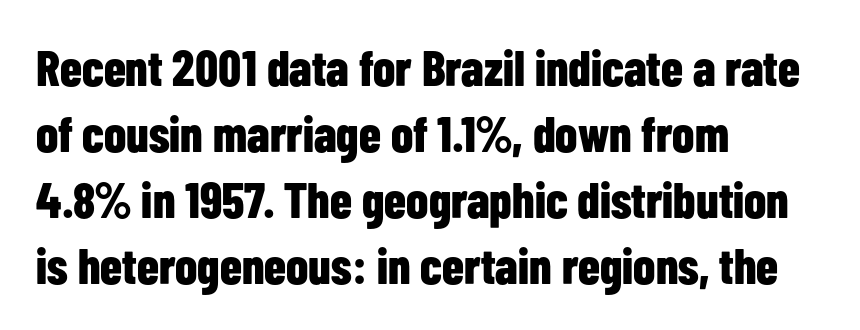
These lines stack with their left ends in a neat column. Does the weight exceed regular? Yes, all the way to bold. Note: no serifs on the glyphs. Decoration check: the copy has no underline. The letterforms sit shoulder to shoulder at normal distance. How would I describe the line gaps? Plain and ordinary.
